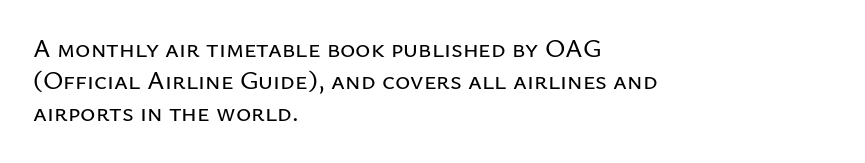
{"italic": "no", "underline": "no", "align": "left", "line_spacing_ratio": 1.24, "letter_spacing": "normal", "letter_spacing_em": 0.0, "glyph_px": 26}
